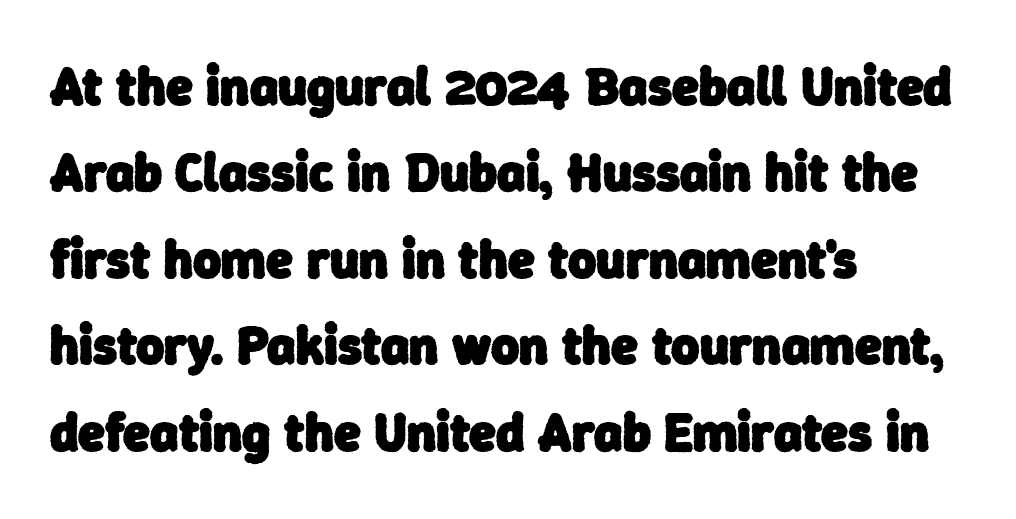
The image shows 54 px heavy sans-serif type; set left-aligned, normal line spacing (1.6x), normal letter spacing, not underlined; low stroke contrast and a medium x-height.
